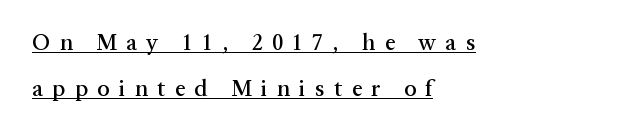
{"italic": "no", "underline": "yes", "align": "left", "line_spacing": "loose", "line_spacing_ratio": 2.0, "letter_spacing": "wide", "letter_spacing_em": 0.41, "glyph_px": 23}
